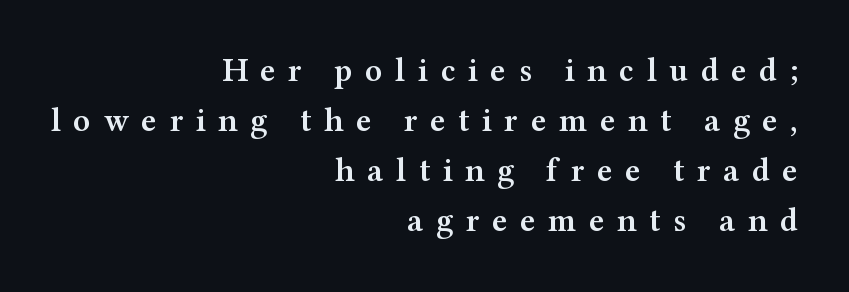
Short and long lines alike share a common ending point at right. Each letter's strokes conclude with small projecting serifs. How would I describe the line gaps? Plain and ordinary. Posture: upright roman. Its strokes are somewhat broadened, the hallmark of semibold type.
